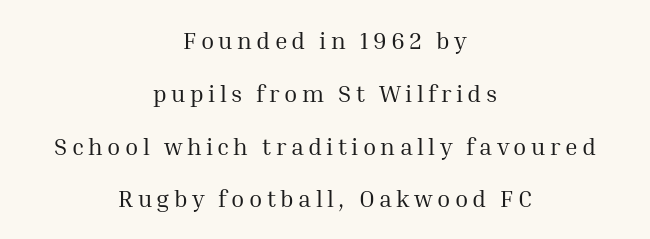
The image shows 24 px text type, upright; set centered, loose line spacing (2.2x), not underlined.
